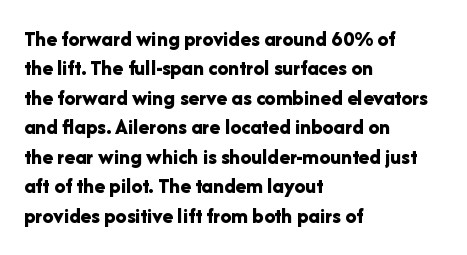
{"italic": "no", "bold": "yes", "underline": "no", "align": "left", "line_spacing": "normal", "line_spacing_ratio": 1.34, "letter_spacing": "normal", "letter_spacing_em": 0.0, "glyph_px": 22}
